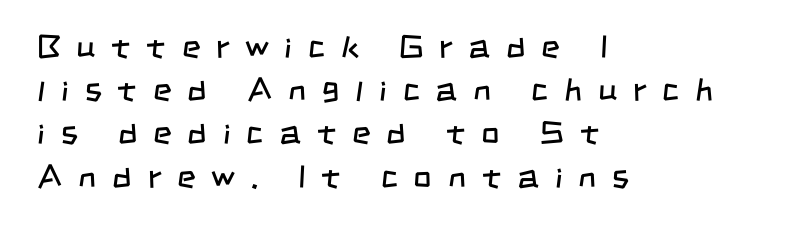
Q: Is the text bold? A: No.
Q: Is the typeface a serif or a sans-serif typeface? A: Sans-serif.
Q: Is the text underlined? A: No.
Q: How is the paragraph aligned? A: Left-aligned.
Q: Is the spacing between letters normal or unusually wide? A: Unusually wide.
Q: Is the spacing between lines tight, normal or loose? A: Normal.
Q: Width (condensed, normal, or wide)? A: Condensed.
Q: Stroke contrast? A: Low.
Q: x-height? A: Large.
Q: Monospaced? A: No.
